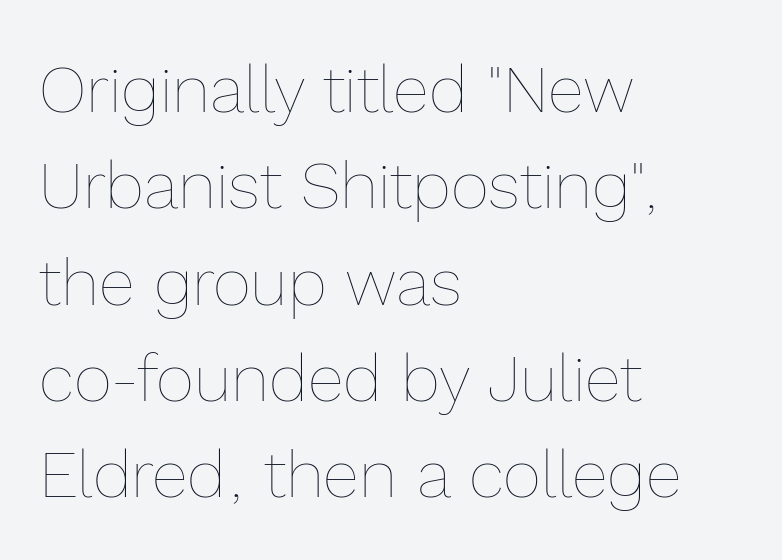
The image shows 66 px thin type, upright; set left-aligned, normal line spacing (1.46x), normal letter spacing, not underlined; a medium x-height.
